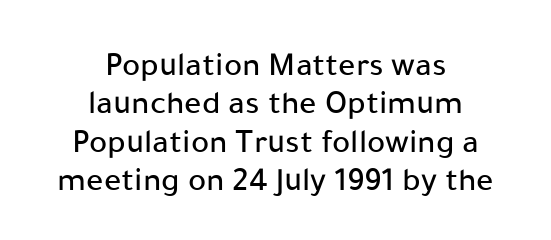
The image shows 34 px sans-serif type, upright; set centered, tight line spacing (1.13x), normal letter spacing, not underlined; low stroke contrast and a medium x-height.
